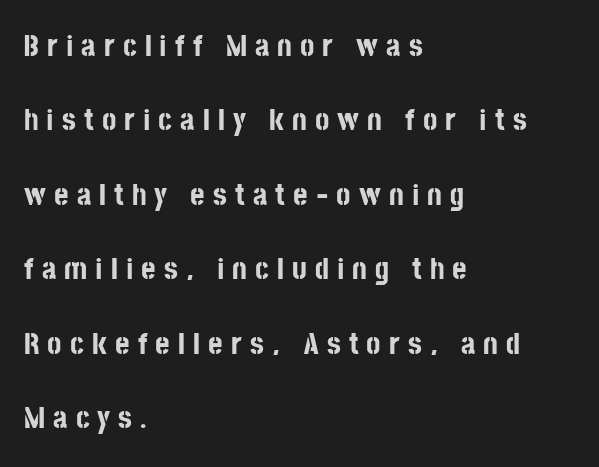
The image shows 31 px bold, condensed sans-serif type, upright; set left-aligned, loose line spacing (2.4x), unusually wide letter spacing (+0.26 em), not underlined; low stroke contrast and a large x-height.
